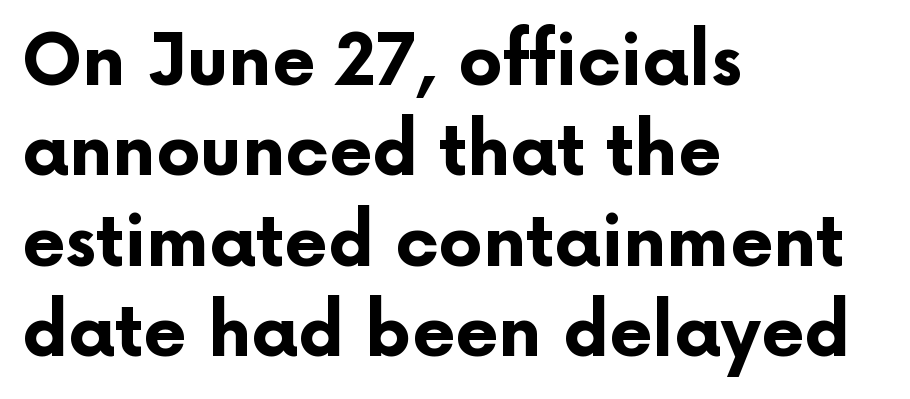
Q: Is the text bold? A: Yes.
Q: Is the text italic (slanted)? A: No, it is upright.
Q: Is the typeface a serif or a sans-serif typeface? A: Sans-serif.
Q: Is the text underlined? A: No.
Q: How is the paragraph aligned? A: Left-aligned.
Q: Is the spacing between letters normal or unusually wide? A: Normal.
Q: Is the spacing between lines tight, normal or loose? A: Normal.
Q: Width (condensed, normal, or wide)? A: Normal.
Q: Stroke contrast? A: Low.
Q: x-height? A: Medium.
Q: Monospaced? A: No.
